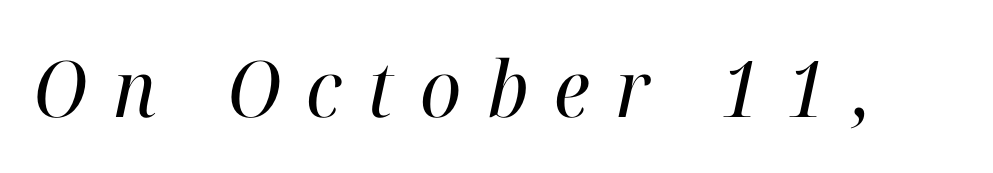
Bare-footed words on every line. Is this a fixed-width face? No — the glyphs have proportional, varying widths. Note: serifs present on the glyphs. Weight class: somewhere from thin through regular.
